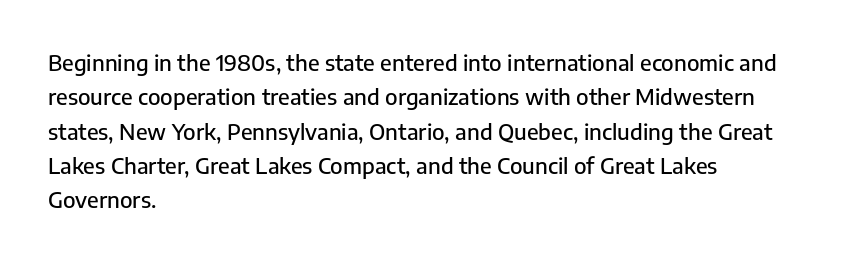
Q: Is the text italic (slanted)? A: No, it is upright.
Q: Is the text underlined? A: No.
Q: How is the paragraph aligned? A: Left-aligned.
Q: Is the spacing between letters normal or unusually wide? A: Normal.
Q: Is the spacing between lines tight, normal or loose? A: Normal.
